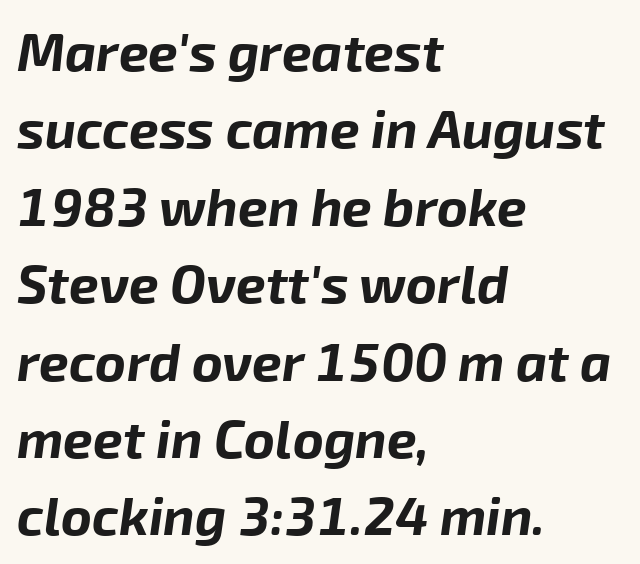
The face used here is proportionally spaced, like ordinary book or web type. In CSS terms this would be text-align: left. In terms of posture, this sample is oblique. This rendering features lettering with no underline. The rendering keeps characters at their native spacing.
